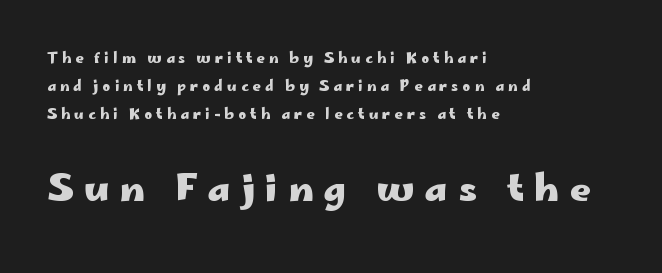
{"serif": "no", "italic": "no", "bold": "yes", "weight": "heavy", "width": "wide", "stroke_contrast": "low", "x_height": "small", "monospaced": "no", "underline": "no", "align": "left", "line_spacing": "loose", "line_spacing_ratio": 1.99, "letter_spacing": "wide", "letter_spacing_em": 0.29, "larger_block": "second", "size_ratio": 2.64, "glyph_px": 37}
